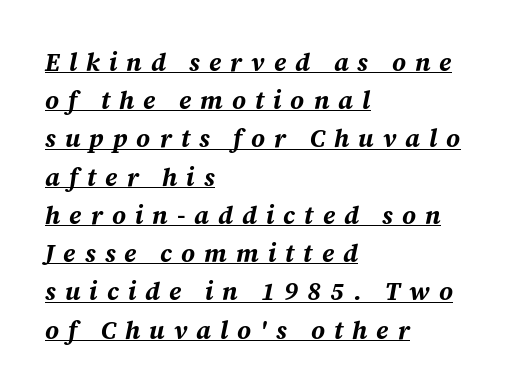
Looking at the ascenders, they clearly lean. The paragraph has a hard left edge and a soft right edge. In terms of weight, the rendering is a true, heavy bold. The line-height multiplier appears to be the usual default.
